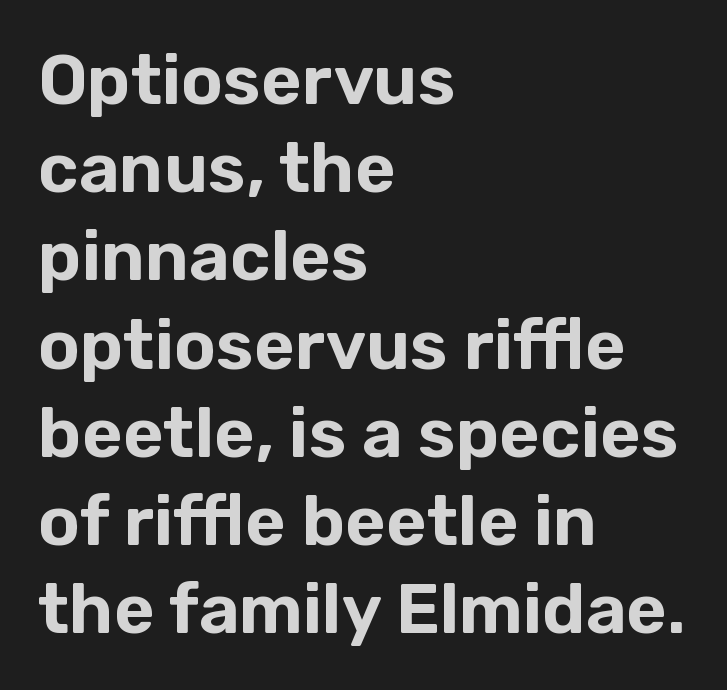
Plain, unruled lines of type. One-word summary of the alignment: left. The face used here is proportionally spaced, like ordinary book or web type. A typesetter would label this face a sans.
